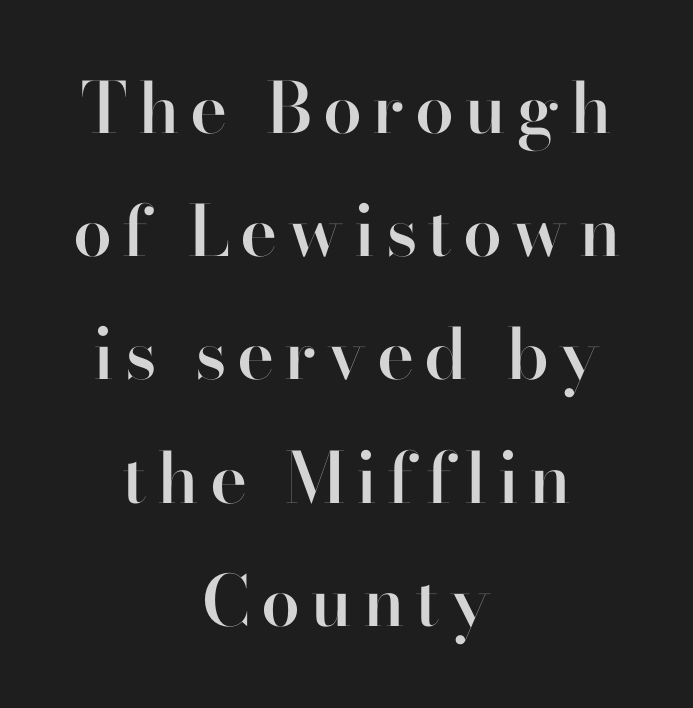
The image shows 70 px semibold sans-serif type, upright; set centered, line spacing 1.76x, not underlined; high stroke contrast and a small x-height.
